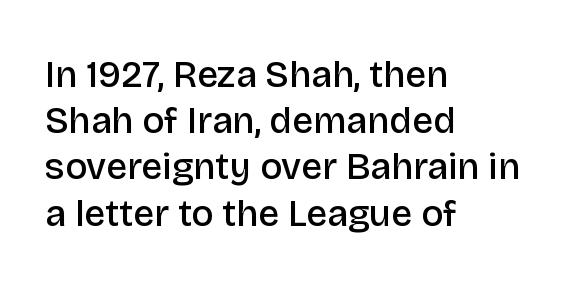
{"serif": "no", "italic": "no", "bold": "semi", "weight": "semibold", "width": "normal", "stroke_contrast": "low", "x_height": "large", "monospaced": "no", "underline": "no", "align": "left", "line_spacing": "normal", "line_spacing_ratio": 1.25, "letter_spacing": "normal", "letter_spacing_em": 0.0, "glyph_px": 37}
